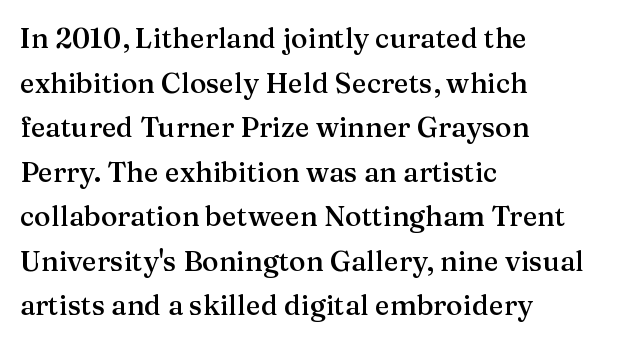
Q: Is the text bold? A: Semi-bold.
Q: Is the text italic (slanted)? A: No, it is upright.
Q: Is the typeface a serif or a sans-serif typeface? A: Serif.
Q: Is the text underlined? A: No.
Q: How is the paragraph aligned? A: Left-aligned.
Q: Is the spacing between letters normal or unusually wide? A: Normal.
Q: Is the spacing between lines tight, normal or loose? A: Normal.
Q: Width (condensed, normal, or wide)? A: Normal.
Q: Stroke contrast? A: Medium.
Q: x-height? A: Medium.
Q: Monospaced? A: No.
